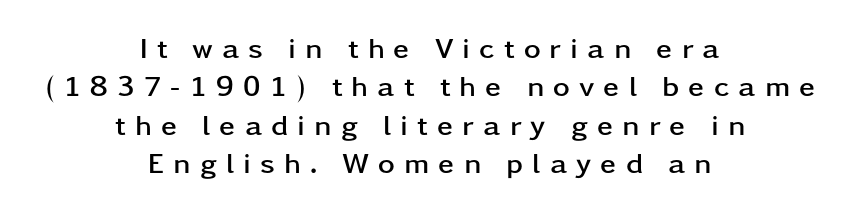
Q: Is the text bold? A: Yes.
Q: Is the text italic (slanted)? A: No, it is upright.
Q: Is the typeface a serif or a sans-serif typeface? A: Sans-serif.
Q: Is the text underlined? A: No.
Q: How is the paragraph aligned? A: Centered.
Q: Is the spacing between letters normal or unusually wide? A: Unusually wide.
Q: Is the spacing between lines tight, normal or loose? A: Normal.
Q: Width (condensed, normal, or wide)? A: Wide.
Q: Stroke contrast? A: Low.
Q: x-height? A: Medium.
Q: Monospaced? A: No.
